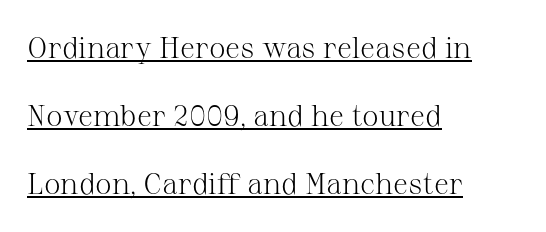
The lines in this sample share a left origin and differ only in where they stop. The passage shown is underscored from start to finish. Upright lettering throughout. Nobody touched the tracking dial on this one.
